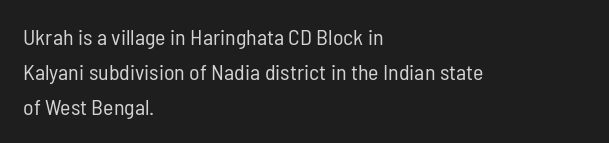
{"italic": "no", "bold": "no", "underline": "no", "align": "left", "line_spacing": "normal", "line_spacing_ratio": 1.58, "letter_spacing": "normal", "letter_spacing_em": 0.0, "glyph_px": 22}
